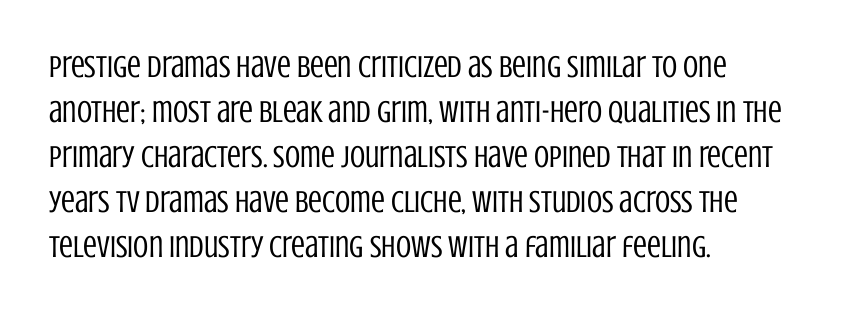
{"serif": "no", "italic": "no", "bold": "no", "weight": "regular", "width": "condensed", "stroke_contrast": "low", "x_height": "large", "monospaced": "no", "underline": "no", "align": "left", "line_spacing": "normal", "line_spacing_ratio": 1.45, "letter_spacing": "normal", "letter_spacing_em": 0.0, "glyph_px": 31}
